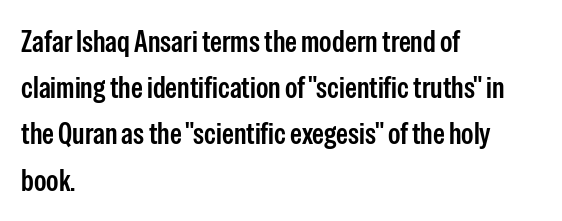
Check the space under the baseline: it is left empty. Type style note: lacks serifs. Bold? Not quite — semibold, heavier than regular but stopping short. Visually the block forms a straight wall on the left and a jagged coastline on the right.
